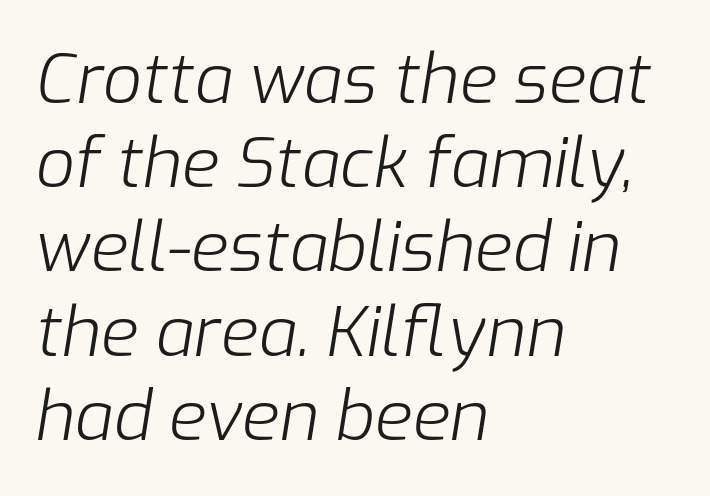
The image shows 69 px light type, italic (leaning right); set left-aligned, line spacing 1.22x, normal letter spacing, not underlined; low stroke contrast and a medium x-height.
